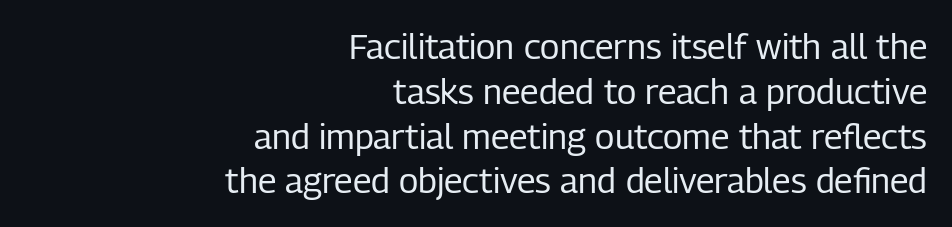
{"serif": "no", "italic": "no", "bold": "no", "weight": "regular", "width": "condensed", "stroke_contrast": "low", "x_height": "medium", "monospaced": "no", "underline": "no", "align": "right", "line_spacing": "normal", "line_spacing_ratio": 1.28, "letter_spacing": "normal", "letter_spacing_em": 0.0, "glyph_px": 35}
